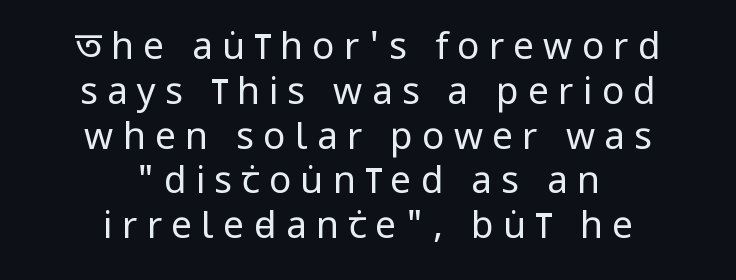
{"serif": "no", "italic": "no", "bold": "no", "weight": "regular", "width": "condensed", "stroke_contrast": "low", "x_height": "large", "monospaced": "no", "underline": "no", "align": "center", "line_spacing_ratio": 1.21, "letter_spacing": "wide", "letter_spacing_em": 0.25, "glyph_px": 37}
